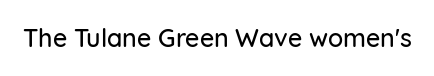
If you drew a line through each stem, it would be perfectly vertical. Characters follow at the spacing the type designer built in. The words here are not underlined.
